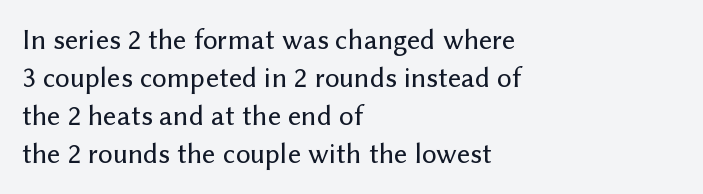
Q: Is the text italic (slanted)? A: No, it is upright.
Q: Is the typeface a serif or a sans-serif typeface? A: Sans-serif.
Q: Is the text underlined? A: No.
Q: How is the paragraph aligned? A: Left-aligned.
Q: Is the spacing between letters normal or unusually wide? A: Normal.
Q: Is the spacing between lines tight, normal or loose? A: Normal.
Q: Width (condensed, normal, or wide)? A: Normal.
Q: Stroke contrast? A: Low.
Q: x-height? A: Medium.
Q: Monospaced? A: No.
